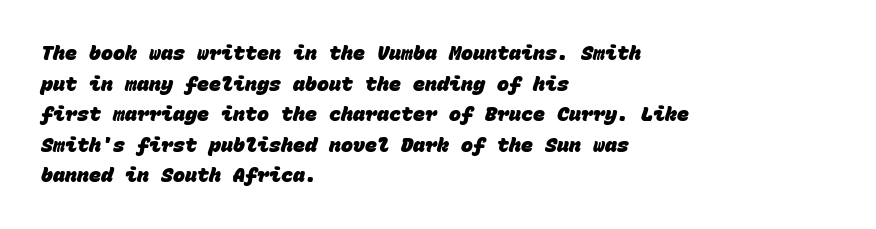
{"bold": "yes", "underline": "no", "align": "left", "line_spacing": "normal", "line_spacing_ratio": 1.53, "letter_spacing": "normal", "letter_spacing_em": 0.0, "glyph_px": 20}
